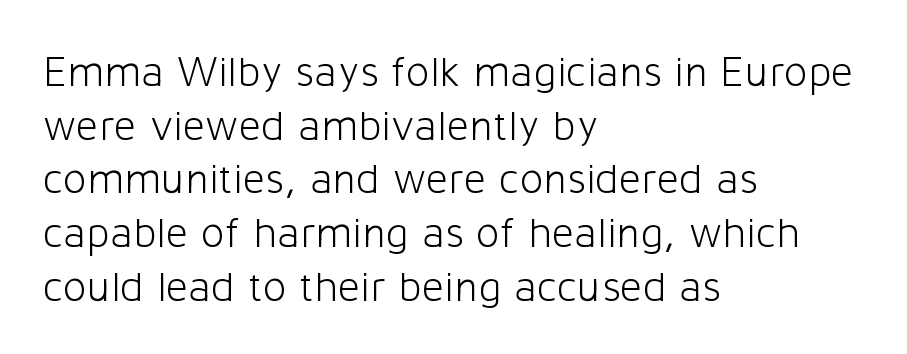
Q: Is the text bold? A: No.
Q: Is the text italic (slanted)? A: No, it is upright.
Q: Is the typeface a serif or a sans-serif typeface? A: Sans-serif.
Q: Is the text underlined? A: No.
Q: How is the paragraph aligned? A: Left-aligned.
Q: Is the spacing between letters normal or unusually wide? A: Normal.
Q: Width (condensed, normal, or wide)? A: Normal.
Q: Stroke contrast? A: Low.
Q: x-height? A: Medium.
Q: Monospaced? A: No.
